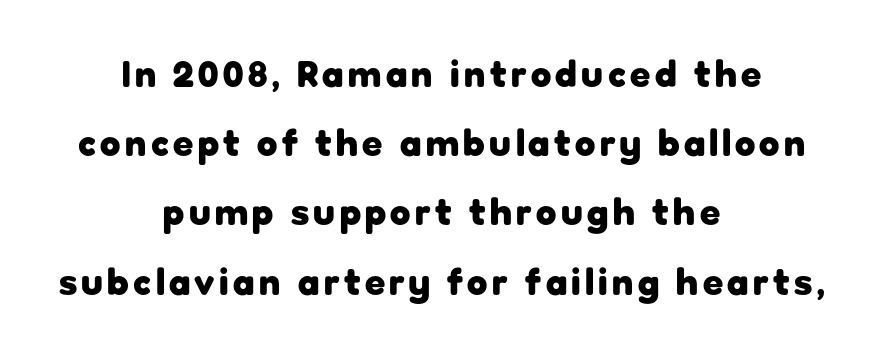
{"serif": "no", "italic": "no", "bold": "yes", "weight": "heavy", "width": "normal", "stroke_contrast": "low", "x_height": "medium", "monospaced": "no", "underline": "no", "align": "center", "line_spacing_ratio": 1.87, "glyph_px": 37}
